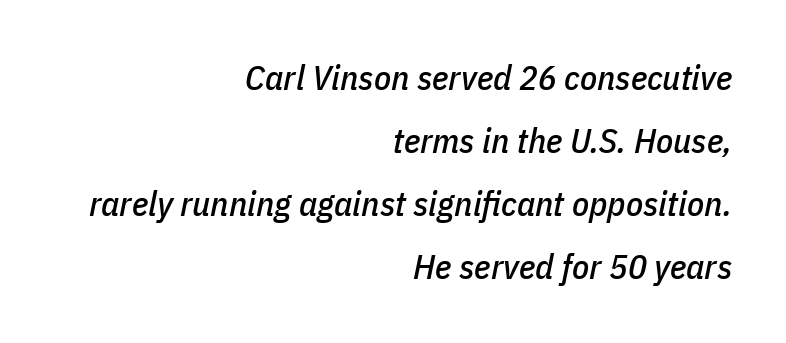
{"italic": "yes", "lean": "right", "slant_degrees": 11, "width": "condensed", "stroke_contrast": "low", "x_height": "medium", "monospaced": "no", "underline": "no", "align": "right", "line_spacing_ratio": 1.8, "letter_spacing": "normal", "letter_spacing_em": 0.0, "glyph_px": 35}
